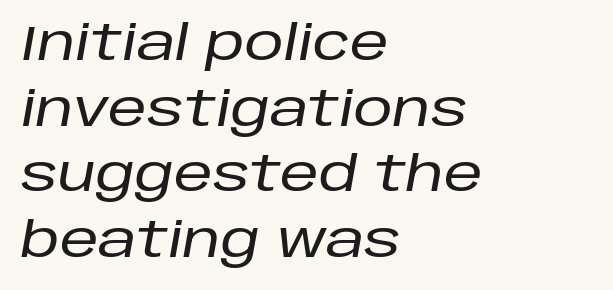
The image shows 49 px text type, italic (leaning right); set left-aligned, normal line spacing (1.34x), normal letter spacing, not underlined; low stroke contrast and a large x-height.
